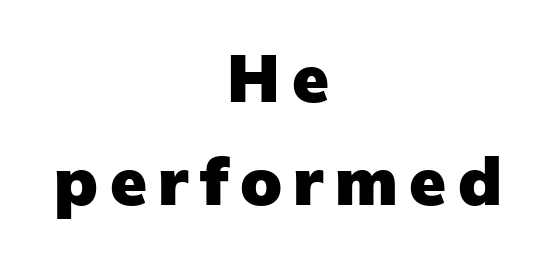
Q: Is the text bold? A: Yes.
Q: Is the text italic (slanted)? A: No, it is upright.
Q: Is the typeface a serif or a sans-serif typeface? A: Sans-serif.
Q: Is the text underlined? A: No.
Q: How is the paragraph aligned? A: Centered.
Q: Is the spacing between lines tight, normal or loose? A: Normal.
Q: Width (condensed, normal, or wide)? A: Normal.
Q: Stroke contrast? A: Low.
Q: x-height? A: Medium.
Q: Monospaced? A: No.
